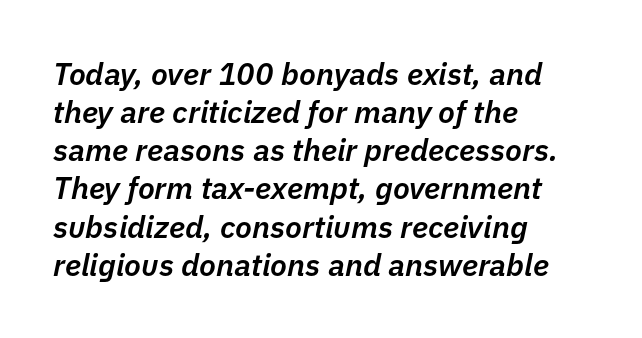
The image shows 31 px semibold type, italic (leaning right); set left-aligned, line spacing 1.23x, normal letter spacing, not underlined; low stroke contrast and a medium x-height.
